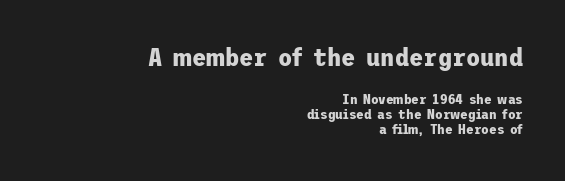
{"italic": "no", "bold": "yes", "underline": "no", "align": "right", "line_spacing": "tight", "line_spacing_ratio": 1.08, "letter_spacing": "normal", "letter_spacing_em": 0.0, "larger_block": "first", "size_ratio": 1.86, "glyph_px": 26}
